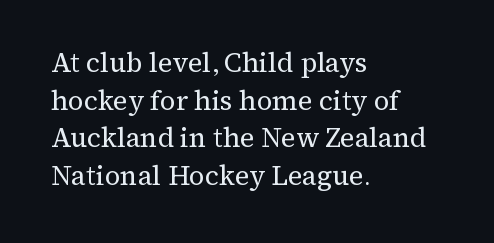
Q: Is the text bold? A: No.
Q: Is the text italic (slanted)? A: No, it is upright.
Q: Is the text underlined? A: No.
Q: How is the paragraph aligned? A: Left-aligned.
Q: Is the spacing between letters normal or unusually wide? A: Normal.
Q: Is the spacing between lines tight, normal or loose? A: Normal.
